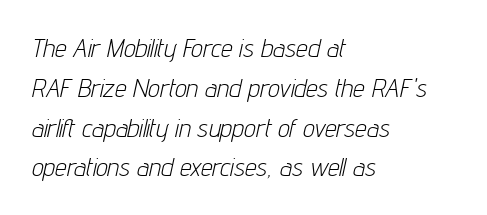
The image shows 26 px text type, italic (leaning right); set left-aligned, normal line spacing (1.53x), normal letter spacing, not underlined.
